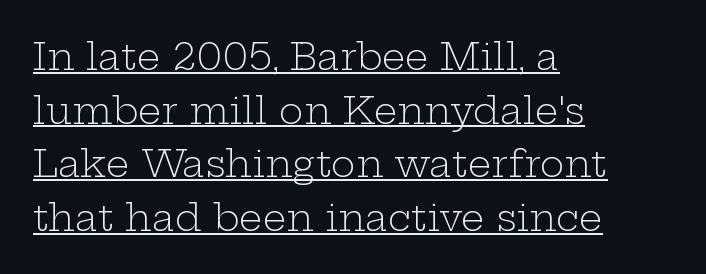
{"serif": "yes", "italic": "no", "bold": "no", "weight": "light", "width": "wide", "stroke_contrast": "low", "x_height": "medium", "monospaced": "no", "underline": "yes", "align": "left", "line_spacing": "normal", "line_spacing_ratio": 1.45, "letter_spacing": "normal", "letter_spacing_em": 0.0, "glyph_px": 37}
